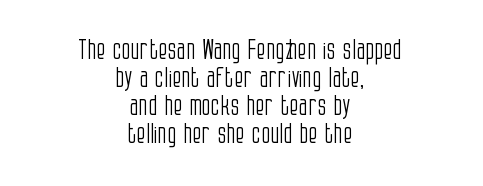
One glance says dense: line gaps are narrower than usual. Unlike italic type, these characters show no tilt at all. The typeface has the unassuming heft of standard copy or less. Casual observation: everything's sitting right in the middle.
